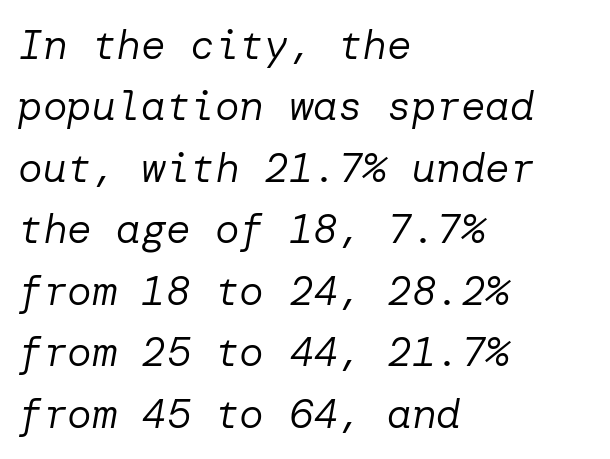
Q: Is the text bold? A: No.
Q: Is the text italic (slanted)? A: Yes, it leans right by about 10 degrees.
Q: Is the text underlined? A: No.
Q: How is the paragraph aligned? A: Left-aligned.
Q: Is the spacing between letters normal or unusually wide? A: Normal.
Q: Is the spacing between lines tight, normal or loose? A: Normal.
Q: Width (condensed, normal, or wide)? A: Normal.
Q: Stroke contrast? A: Low.
Q: x-height? A: Medium.
